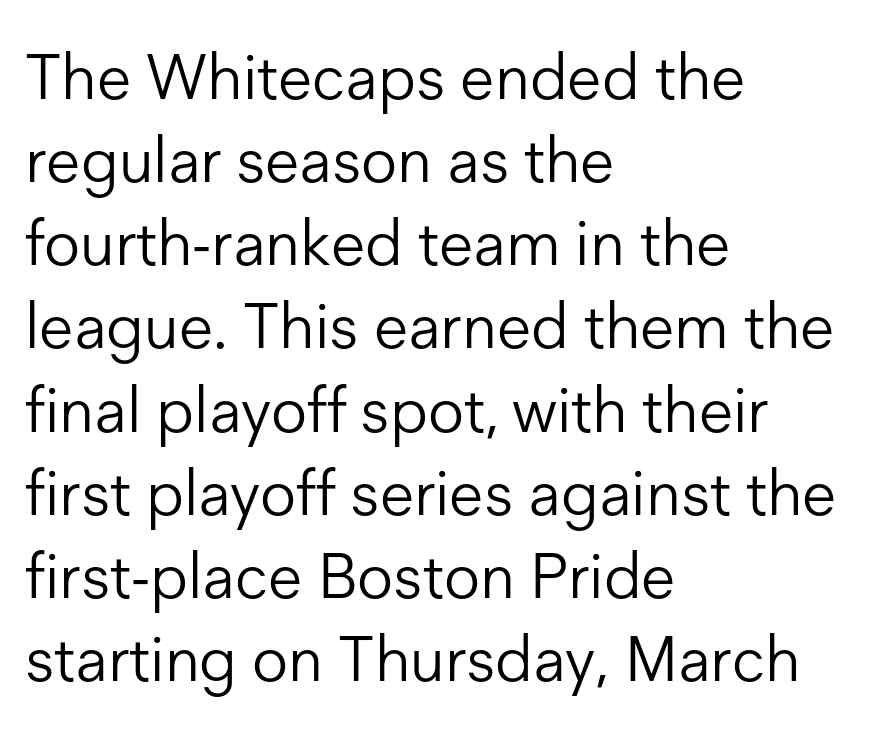
Varying glyph widths throughout — classic text-font behaviour. Does the copy run flush right? No — it runs flush left. Interline gaps are of average width in this sample. The glyphs in this specimen are sans serif. The zone under the glyphs is completely vacant.
